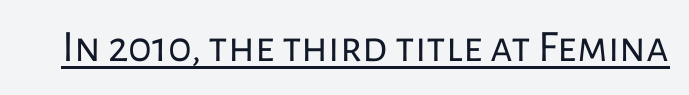
Q: Is the text bold? A: No.
Q: Is the text italic (slanted)? A: No, it is upright.
Q: Is the typeface a serif or a sans-serif typeface? A: Sans-serif.
Q: Is the text underlined? A: Yes.
Q: Is the spacing between letters normal or unusually wide? A: Normal.
Q: Width (condensed, normal, or wide)? A: Normal.
Q: Stroke contrast? A: Low.
Q: x-height? A: Medium.
Q: Monospaced? A: No.
